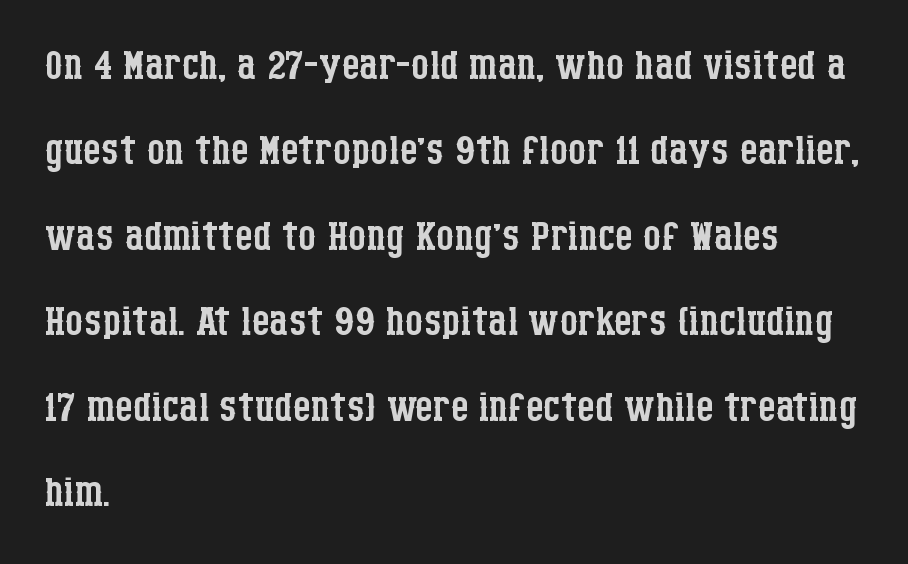
The image shows 57 px regular-weight, condensed serif type, upright; set left-aligned, normal line spacing (1.5x), normal letter spacing, not underlined; low stroke contrast and a large x-height.
